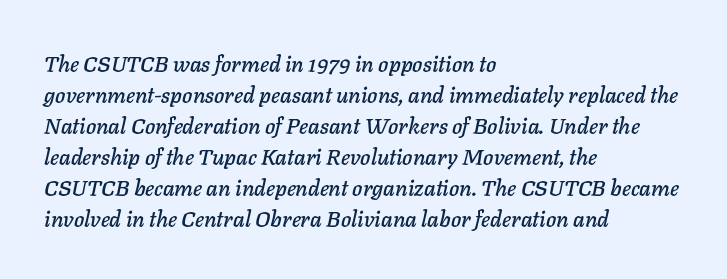
The image shows 22 px text type, italic (leaning right); set left-aligned, normal line spacing (1.41x), normal letter spacing, not underlined.
